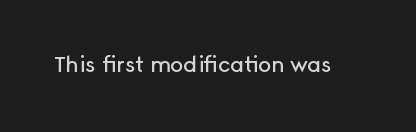
{"italic": "no", "underline": "no", "letter_spacing": "normal", "letter_spacing_em": 0.0, "glyph_px": 22}
